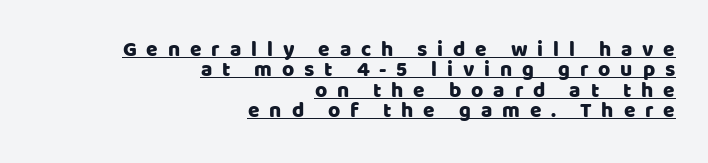
{"italic": "no", "underline": "yes", "align": "right", "line_spacing": "tight", "line_spacing_ratio": 0.97, "letter_spacing": "wide", "letter_spacing_em": 0.47, "glyph_px": 21}
